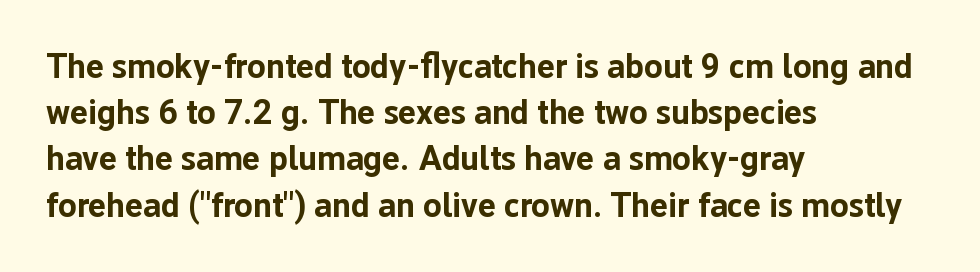
The image shows 34 px bold sans-serif type, upright; set left-aligned, normal line spacing (1.36x), normal letter spacing, not underlined; low stroke contrast and a medium x-height.
